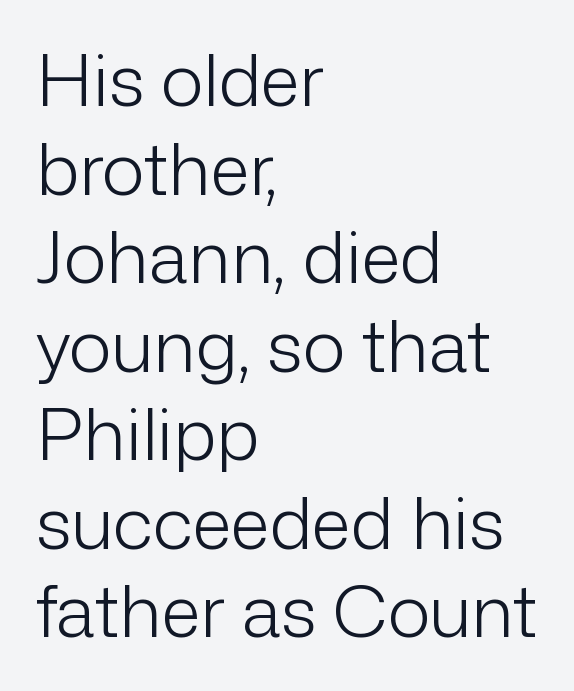
{"serif": "no", "italic": "no", "bold": "no", "weight": "light", "width": "normal", "stroke_contrast": "low", "x_height": "medium", "monospaced": "no", "underline": "no", "align": "left", "line_spacing_ratio": 1.23, "letter_spacing": "normal", "letter_spacing_em": 0.0, "glyph_px": 72}
